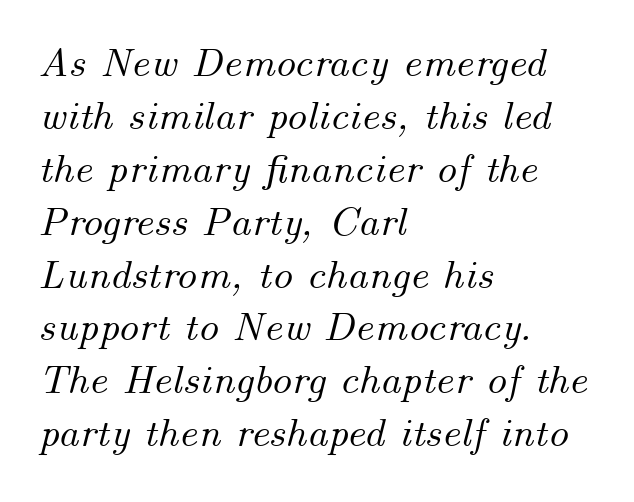
The rendering anchors every line to the left-hand side. Emphasis-style slanted type is in use. Quick note: underline off. Character widths vary here, with narrow letters taking less room than wide ones. Compared with typical body copy, the letter spacing here is the same. Evenly set lines give the paragraph a standard silhouette.
